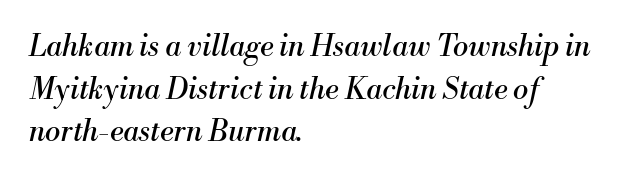
The image shows 29 px regular-weight serif type, italic (leaning right); set left-aligned, normal line spacing (1.47x), normal letter spacing, not underlined; medium stroke contrast and a small x-height.
